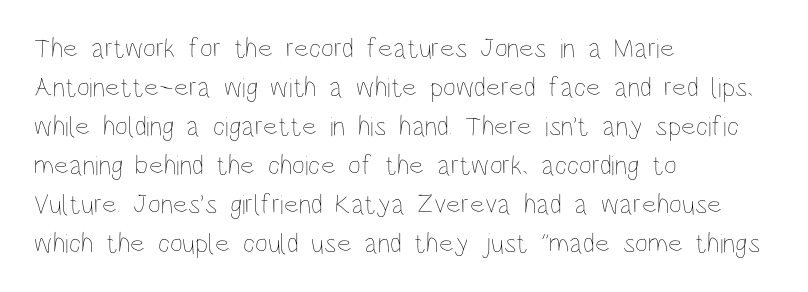
The image shows 28 px thin, condensed type, upright; set left-aligned, normal line spacing (1.39x), normal letter spacing, not underlined; low stroke contrast and a large x-height.
